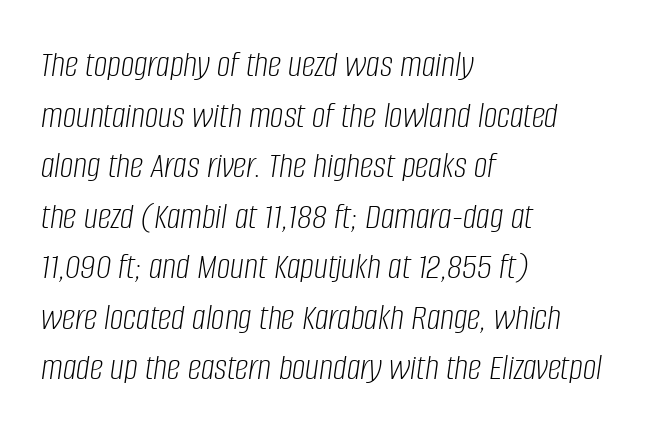
{"italic": "yes", "lean": "right", "slant_degrees": 8, "bold": "no", "weight": "light", "width": "condensed", "stroke_contrast": "low", "x_height": "large", "monospaced": "no", "underline": "no", "align": "left", "line_spacing": "normal", "line_spacing_ratio": 1.33, "letter_spacing": "normal", "letter_spacing_em": 0.0, "glyph_px": 38}
